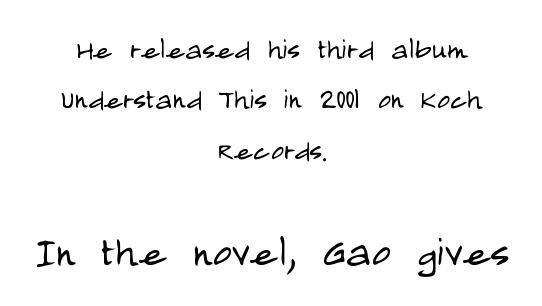
The image shows 52 px light, condensed sans-serif type, upright; set centered, normal line spacing (1.44x), normal letter spacing, not underlined; the second (bottom) block is 1.49x larger; low stroke contrast and a large x-height.
